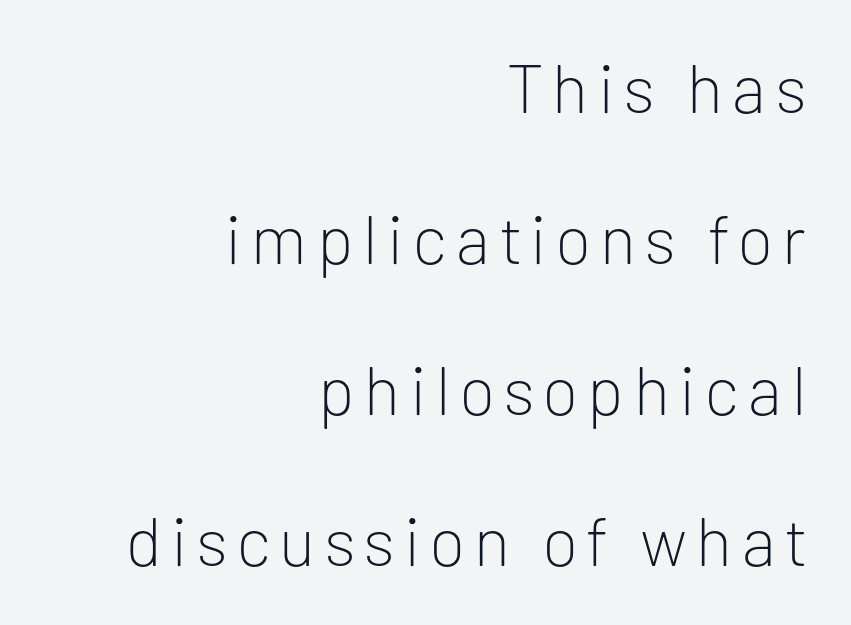
Quick note: underline off. One glance says open: line gaps are wider than usual. Each letter's strokes conclude bluntly, with no projecting serifs. The cut favours lightness, reaching ordinary text weight at its darkest. The setting favours the right margin, as signatures and pull-quotes sometimes do. This sample has the flowing, uneven cadence of proportional lettering.
